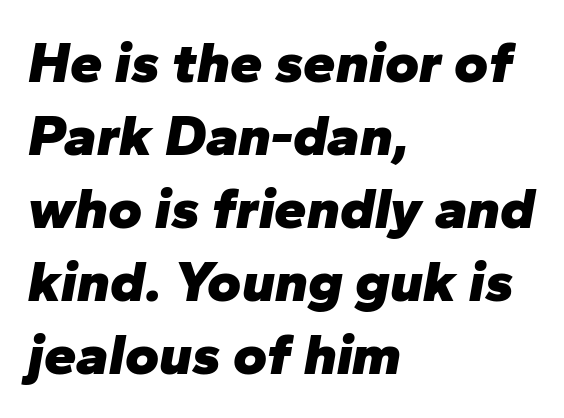
Rendered with sloped, italic letterforms. Compared with an ordinary text face, these strokes are far heavier — a full bold. A typesetter would call this proportional, since set widths differ per character. The rendering uses a moderate line-height, typical for paragraphs. Where is the straight margin? On the left. This rendering leaves character spacing at its baseline value.
